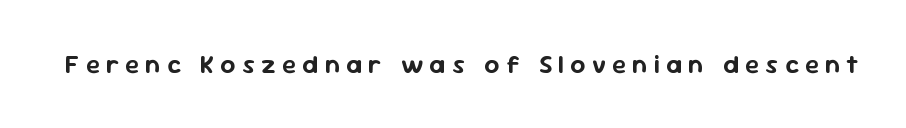
The image shows 26 px text type, upright; set unusually wide letter spacing (+0.24 em), not underlined.
